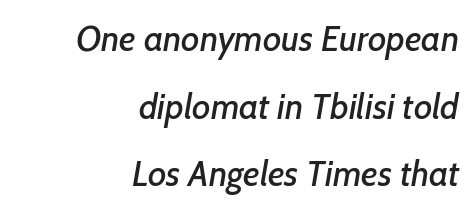
The image shows 35 px sans-serif type; set right-aligned, loose line spacing (1.93x), normal letter spacing, not underlined; low stroke contrast and a medium x-height.
